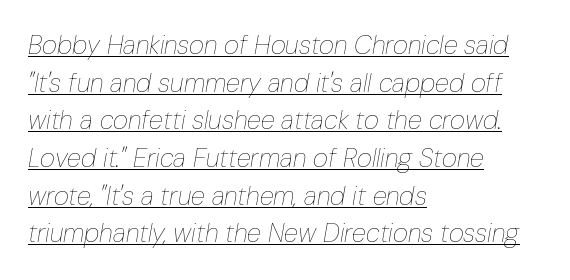
A typesetter would call this leading conventional body-copy spacing. Italic: yes, the glyphs are oblique. The paragraph shown leans on its left margin. Caption: face not bold, strokes unweighted. What stands out about the letter spacing? Nothing — it is the standard amount. A typographer would call this underscored text.
